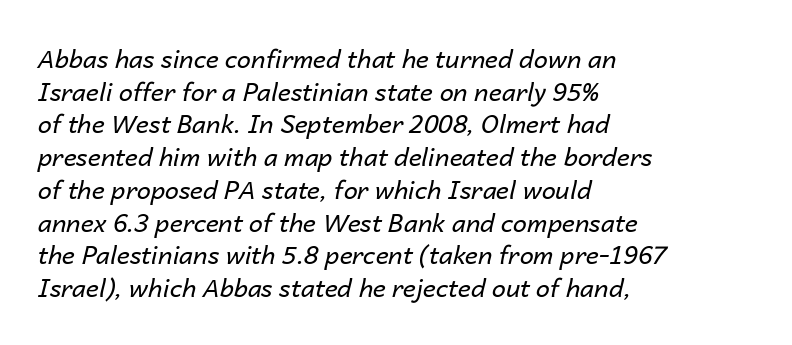
The image shows 25 px text type, italic (leaning right); set left-aligned, normal line spacing (1.31x), normal letter spacing, not underlined.
